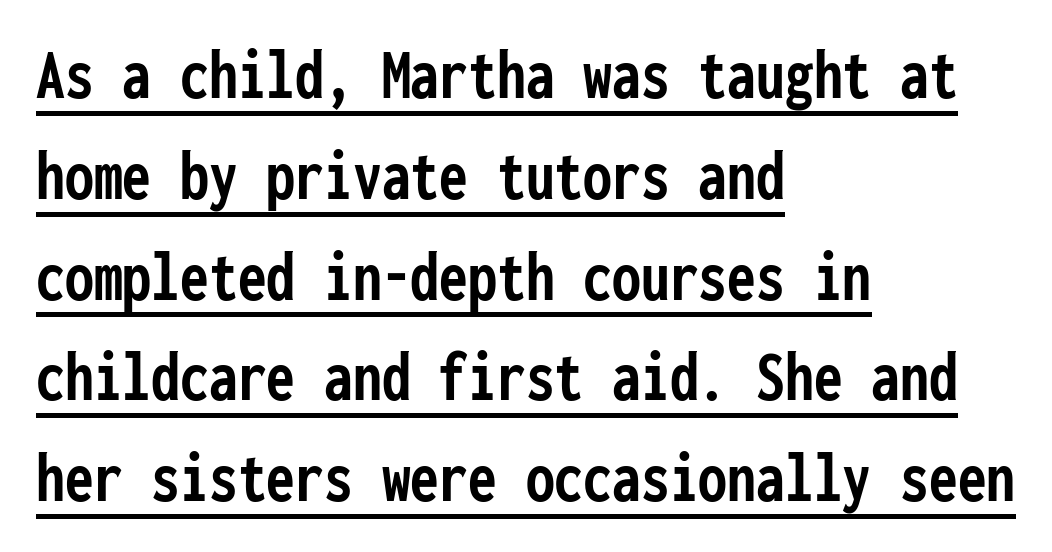
The image shows 72 px semibold, condensed sans-serif type, upright, monospaced; set left-aligned, normal line spacing (1.4x), normal letter spacing, underlined; low stroke contrast and a medium x-height.
